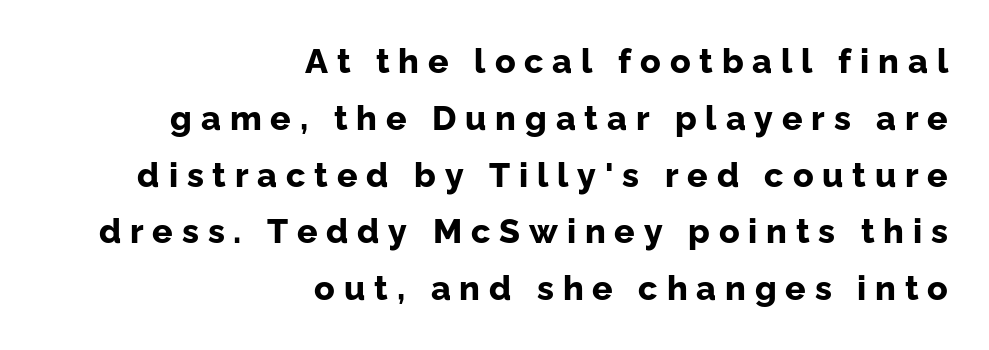
The image shows 34 px bold sans-serif type, upright; set right-aligned, normal line spacing (1.67x), unusually wide letter spacing (+0.26 em), not underlined; low stroke contrast and a medium x-height.
